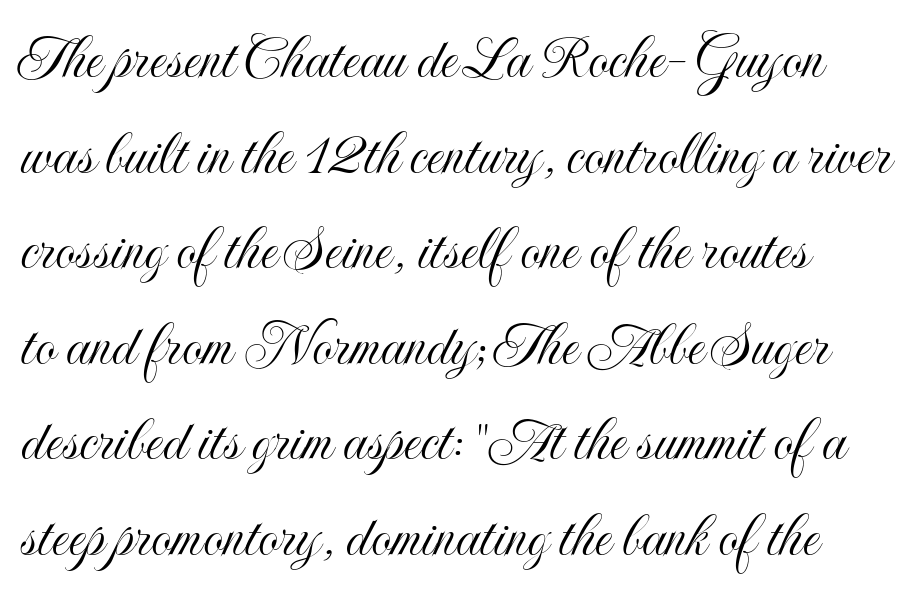
Underline: absent. One glance says typical: line gaps are just what's usual. Do the characters align in a grid? No, the font is proportional.
